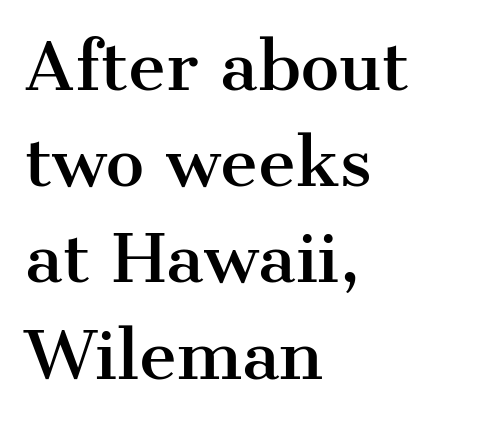
{"serif": "yes", "italic": "no", "width": "normal", "stroke_contrast": "medium", "x_height": "medium", "monospaced": "no", "underline": "no", "align": "left", "line_spacing": "normal", "line_spacing_ratio": 1.48, "letter_spacing": "normal", "letter_spacing_em": 0.0, "glyph_px": 65}
